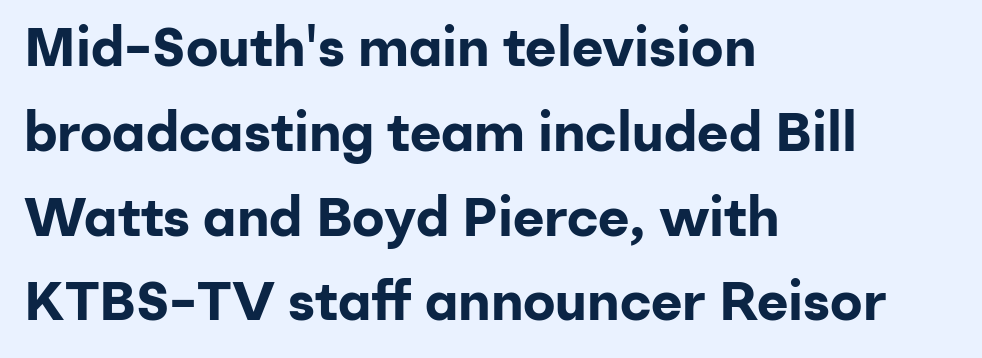
The image shows 54 px bold sans-serif type, upright; set left-aligned, normal line spacing (1.57x), normal letter spacing, not underlined; low stroke contrast and a medium x-height.
